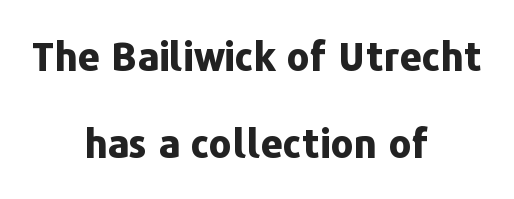
Q: Is the text bold? A: Yes.
Q: Is the text italic (slanted)? A: No, it is upright.
Q: Is the typeface a serif or a sans-serif typeface? A: Sans-serif.
Q: Is the text underlined? A: No.
Q: How is the paragraph aligned? A: Centered.
Q: Is the spacing between letters normal or unusually wide? A: Normal.
Q: Is the spacing between lines tight, normal or loose? A: Loose.
Q: Width (condensed, normal, or wide)? A: Normal.
Q: Stroke contrast? A: Low.
Q: x-height? A: Medium.
Q: Monospaced? A: No.
